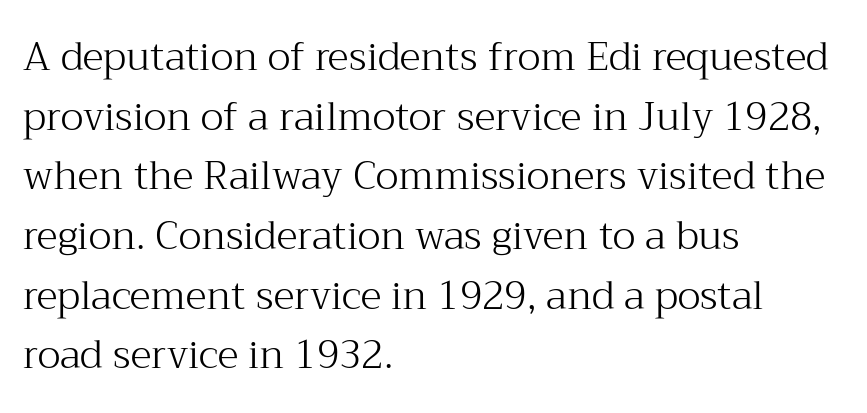
{"serif": "yes", "italic": "no", "bold": "no", "weight": "light", "width": "normal", "stroke_contrast": "medium", "x_height": "medium", "monospaced": "no", "underline": "no", "align": "left", "line_spacing": "normal", "line_spacing_ratio": 1.53, "letter_spacing": "normal", "letter_spacing_em": 0.0, "glyph_px": 39}
